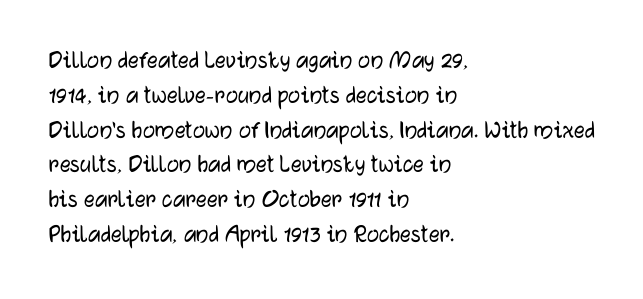
The image shows 27 px text type, upright; set left-aligned, normal line spacing (1.29x), normal letter spacing, not underlined.
